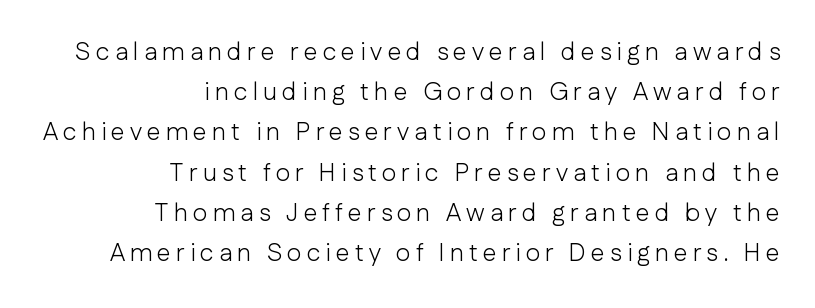
{"italic": "no", "bold": "no", "underline": "no", "align": "right", "line_spacing": "normal", "line_spacing_ratio": 1.61, "letter_spacing": "wide", "letter_spacing_em": 0.2, "glyph_px": 25}
